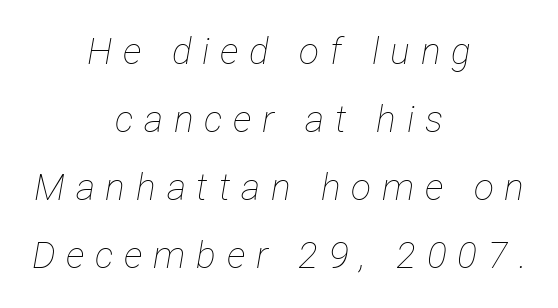
{"italic": "yes", "lean": "right", "slant_degrees": 12, "bold": "no", "weight": "thin", "width": "condensed", "stroke_contrast": "low", "x_height": "medium", "monospaced": "no", "underline": "no", "align": "center", "line_spacing_ratio": 1.84, "letter_spacing": "wide", "letter_spacing_em": 0.29, "glyph_px": 37}
